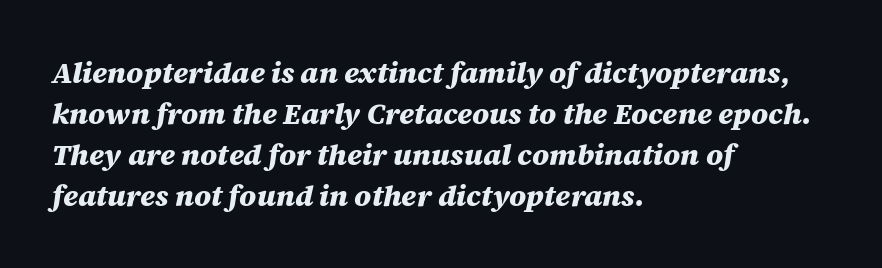
Q: Is the text bold? A: Yes.
Q: Is the text italic (slanted)? A: Yes, it leans right by about 12 degrees.
Q: Is the text underlined? A: No.
Q: How is the paragraph aligned? A: Left-aligned.
Q: Is the spacing between letters normal or unusually wide? A: Normal.
Q: Is the spacing between lines tight, normal or loose? A: Normal.
Q: Width (condensed, normal, or wide)? A: Normal.
Q: Stroke contrast? A: Medium.
Q: x-height? A: Large.
Q: Monospaced? A: No.
